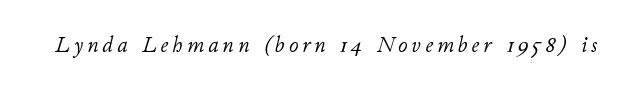
The cut favours lightness, reaching ordinary text weight at its darkest. The space beneath each line is pristine and unruled. Compared with ordinary roman type, these characters are visibly tilted.
